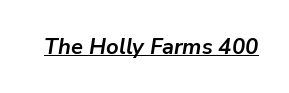
Q: Is the text bold? A: Yes.
Q: Is the text italic (slanted)? A: Yes, it leans right by about 9 degrees.
Q: Is the text underlined? A: Yes.
Q: Is the spacing between letters normal or unusually wide? A: Normal.
